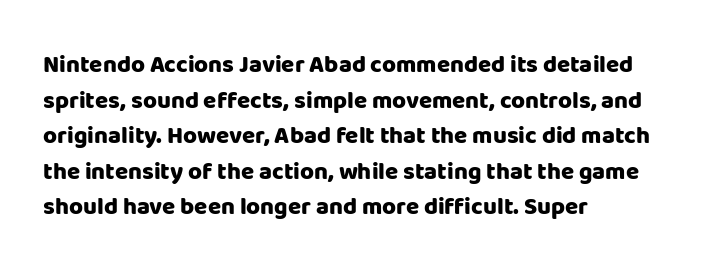
Its strokes are broad and dark, the hallmark of bold type. Short and long lines alike share a common starting point at left. Reading down the column, the eye jumps a familiar distance to each next line. Bare-footed words on every line.
